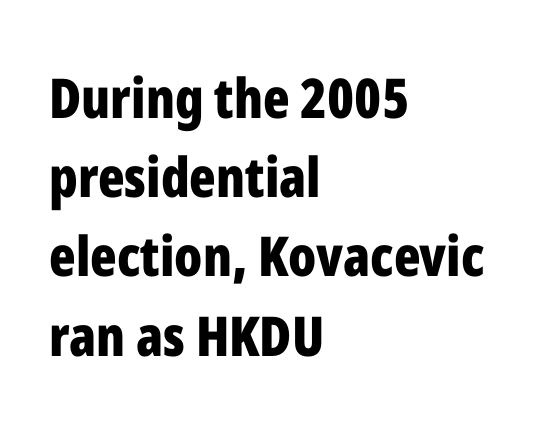
Q: Is the text bold? A: Yes.
Q: Is the text italic (slanted)? A: No, it is upright.
Q: Is the typeface a serif or a sans-serif typeface? A: Sans-serif.
Q: Is the text underlined? A: No.
Q: How is the paragraph aligned? A: Left-aligned.
Q: Is the spacing between letters normal or unusually wide? A: Normal.
Q: Is the spacing between lines tight, normal or loose? A: Normal.
Q: Width (condensed, normal, or wide)? A: Condensed.
Q: Stroke contrast? A: Low.
Q: x-height? A: Medium.
Q: Monospaced? A: No.
